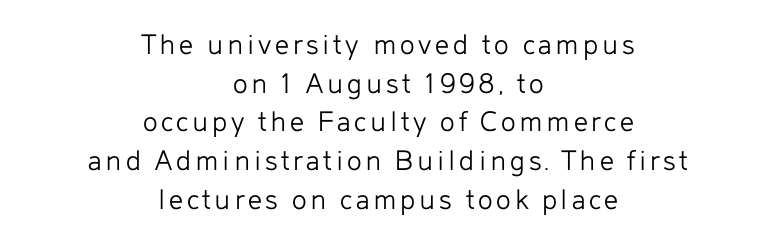
A clean baseline with only descenders dipping below it. The passage shown stacks its lines at a standard gap. Ordinary non-slanted type is in use. Spacing verdict: proportional, widths tailored to each character. Horizontally, the lines are justified to the midpoint only. The typesetting does not lean heavy: it is not bold.
